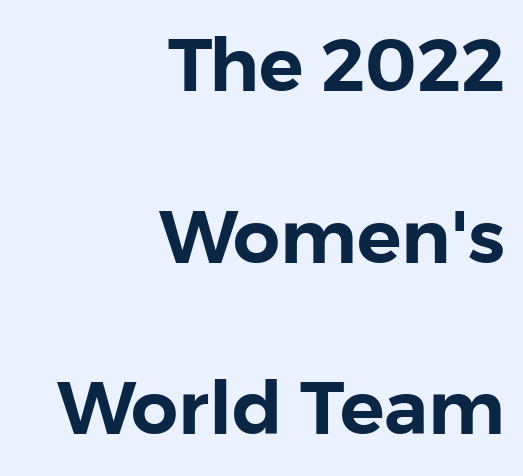
Q: Is the text italic (slanted)? A: No, it is upright.
Q: Is the typeface a serif or a sans-serif typeface? A: Sans-serif.
Q: Is the text underlined? A: No.
Q: How is the paragraph aligned? A: Right-aligned.
Q: Is the spacing between letters normal or unusually wide? A: Normal.
Q: Is the spacing between lines tight, normal or loose? A: Loose.
Q: Width (condensed, normal, or wide)? A: Normal.
Q: Stroke contrast? A: Low.
Q: x-height? A: Medium.
Q: Monospaced? A: No.
